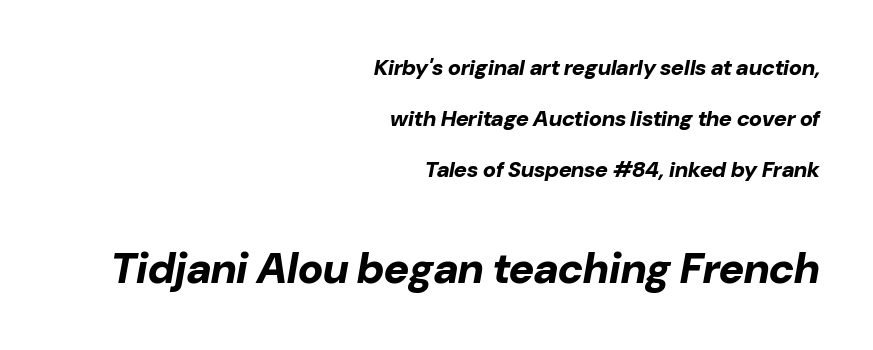
{"italic": "yes", "lean": "right", "slant_degrees": 10, "bold": "yes", "weight": "bold", "width": "normal", "stroke_contrast": "low", "x_height": "medium", "monospaced": "no", "underline": "no", "align": "right", "line_spacing": "loose", "line_spacing_ratio": 2.31, "letter_spacing": "normal", "letter_spacing_em": 0.0, "larger_block": "second", "size_ratio": 1.95, "glyph_px": 43}
